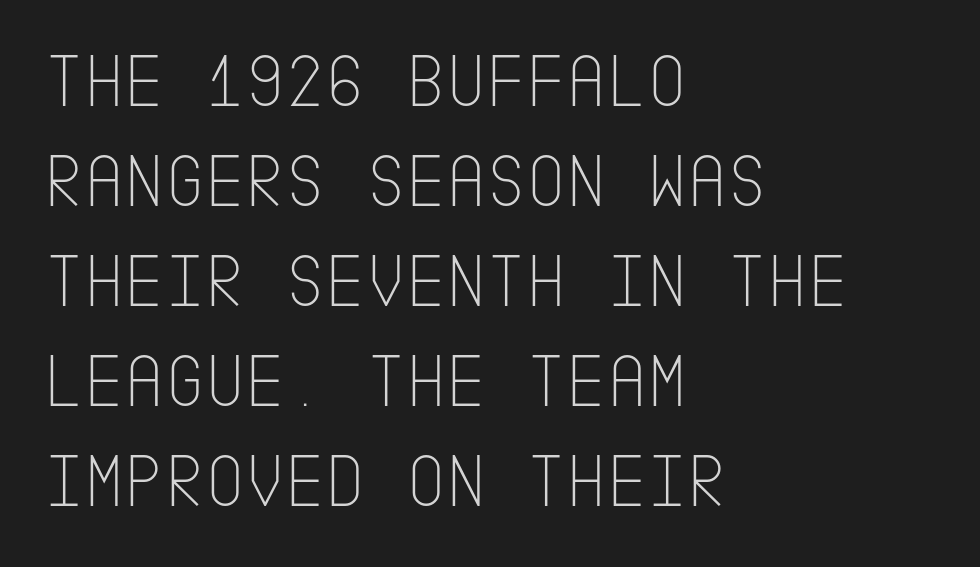
The image shows 77 px thin, condensed sans-serif type, upright; set left-aligned, normal line spacing (1.3x), normal letter spacing, not underlined; low stroke contrast and a large x-height.
